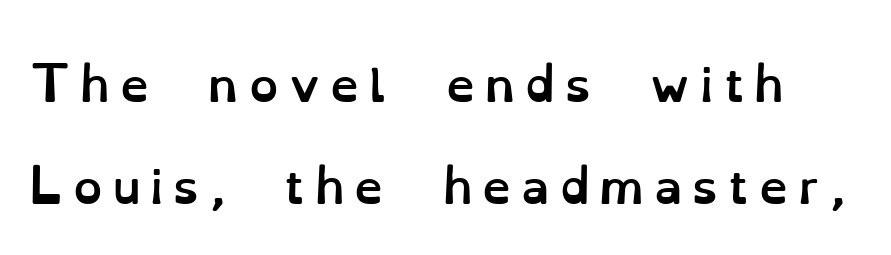
The image shows 46 px semibold type, upright; set loose line spacing (2.22x), unusually wide letter spacing (+0.22 em), not underlined; low stroke contrast and a small x-height.
